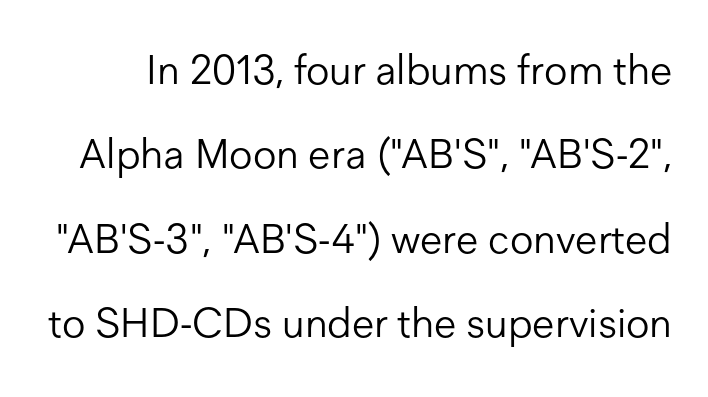
You can tell from the bare stems that sans-serif type was used. The rendering uses natural spacing where letterforms have individual widths. Nope, not italic — everything's standing straight. Here the glyphs are tracked normally, forming tight word shapes. The rendering uses a large line-height, opening up the rows. The baseline area is clear.
